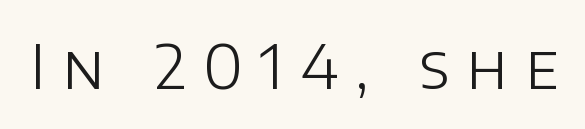
{"serif": "no", "italic": "no", "bold": "no", "weight": "light", "width": "normal", "stroke_contrast": "low", "x_height": "large", "monospaced": "no", "underline": "no", "letter_spacing": "wide", "letter_spacing_em": 0.28, "glyph_px": 61}
